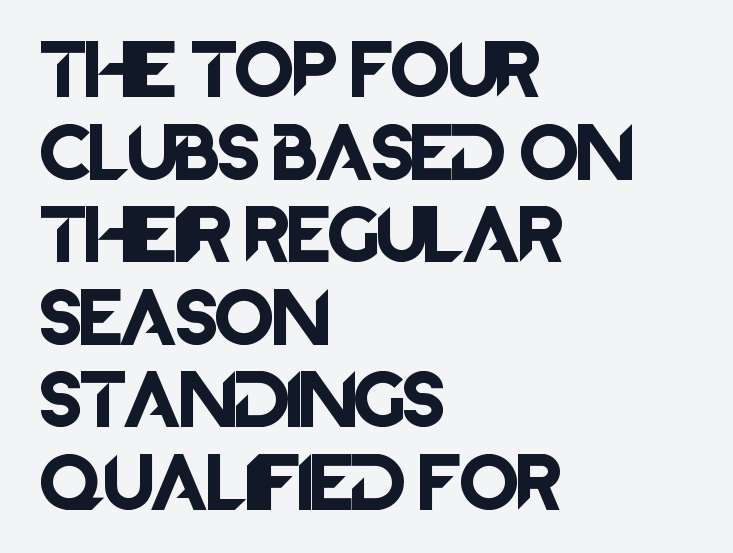
{"serif": "no", "italic": "no", "width": "normal", "stroke_contrast": "low", "x_height": "large", "monospaced": "no", "underline": "no", "align": "left", "line_spacing": "normal", "line_spacing_ratio": 1.4, "letter_spacing": "normal", "letter_spacing_em": 0.0, "glyph_px": 59}
